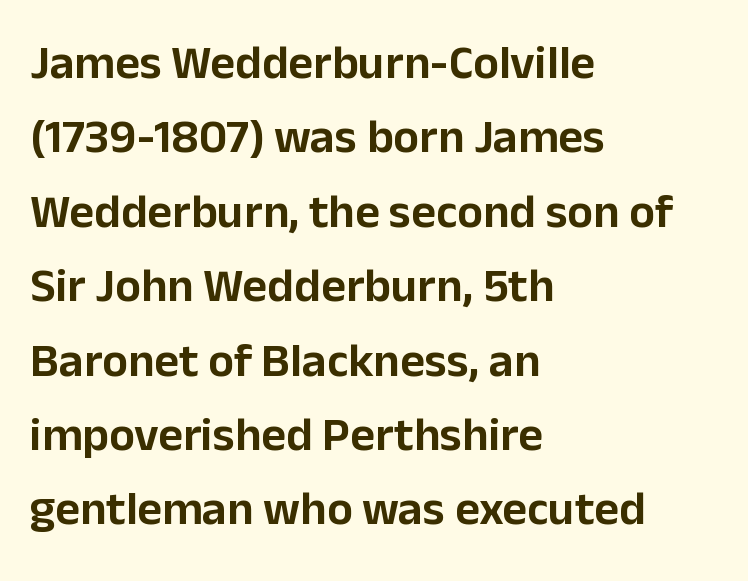
{"serif": "no", "italic": "no", "width": "normal", "stroke_contrast": "low", "x_height": "medium", "monospaced": "no", "underline": "no", "align": "left", "line_spacing": "normal", "line_spacing_ratio": 1.55, "letter_spacing": "normal", "letter_spacing_em": 0.0, "glyph_px": 48}
